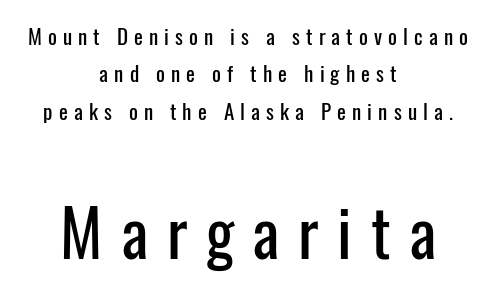
Look at the bottom of the vertical strokes: they stop flat, with no serifs. These lines are rendered in a variable-pitch font. The paragraph shown floats in the horizontal middle. The line texture is sparse and dotted thanks to wide tracking. Style check: upright. Which chunk is bigger? The second one — the bottom block dwarfs the top.
